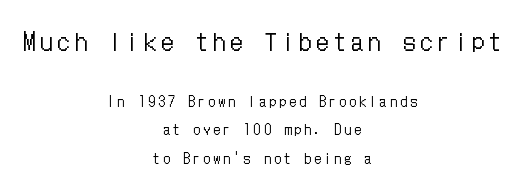
Q: Is the text bold? A: No.
Q: Is the text italic (slanted)? A: No, it is upright.
Q: Is the text underlined? A: No.
Q: How is the paragraph aligned? A: Centered.
Q: Is the spacing between letters normal or unusually wide? A: Unusually wide.
Q: Is the spacing between lines tight, normal or loose? A: Loose.
Q: Which block of text is set in a larger size, the first (top) or the second (bottom)? A: The first (top) one.
